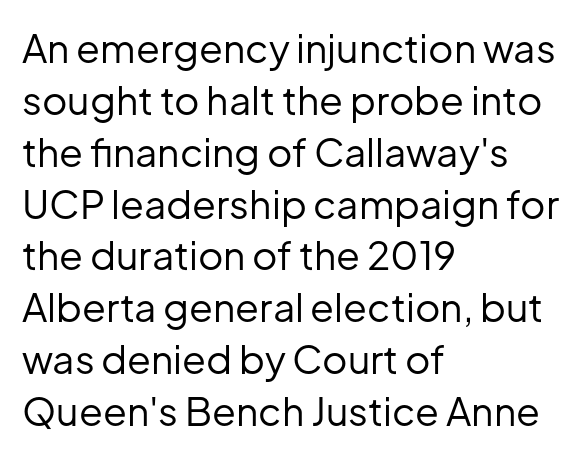
The image shows 39 px regular-weight sans-serif type, upright; set left-aligned, normal line spacing (1.33x), normal letter spacing, not underlined; low stroke contrast and a medium x-height.
